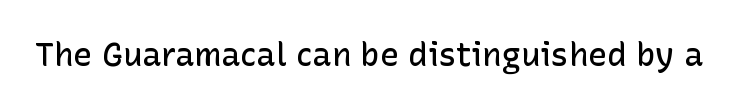
Q: Is the text bold? A: Semi-bold.
Q: Is the text italic (slanted)? A: No, it is upright.
Q: Is the typeface a serif or a sans-serif typeface? A: Sans-serif.
Q: Is the text underlined? A: No.
Q: Is the spacing between letters normal or unusually wide? A: Normal.
Q: Width (condensed, normal, or wide)? A: Normal.
Q: Stroke contrast? A: Low.
Q: x-height? A: Medium.
Q: Monospaced? A: No.
